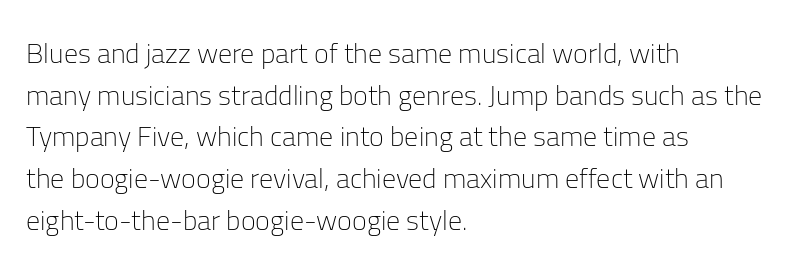
Proportional: the letters do not fall into vertical columns. Grotesque or geometric, the face here clearly has no serifs. How are the letters spaced? Ordinarily, with no added tracking. How would I describe the line gaps? Plain and ordinary.
